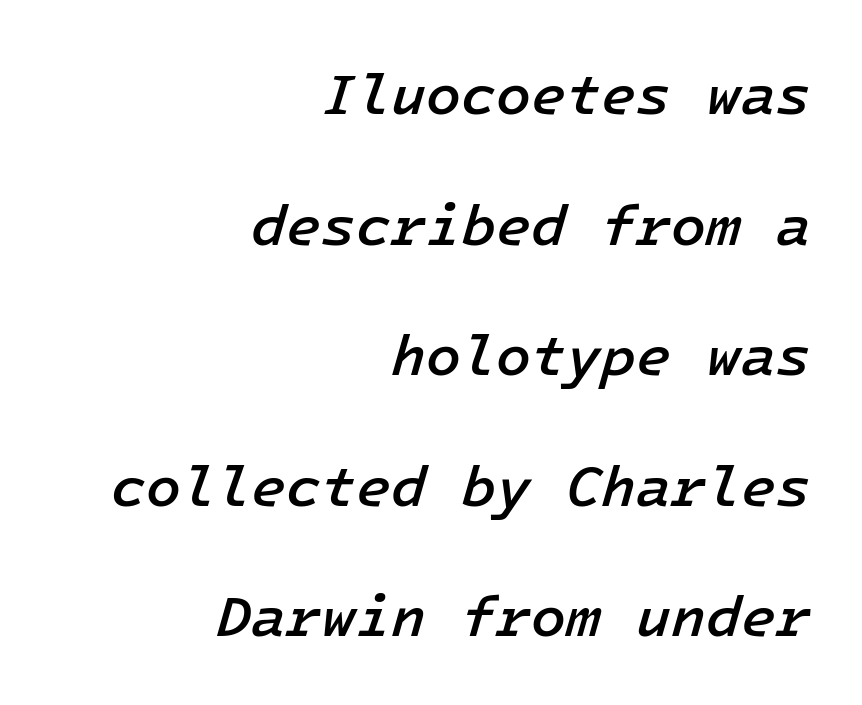
Q: Is the text bold? A: Semi-bold.
Q: Is the text italic (slanted)? A: Yes, it leans right by about 16 degrees.
Q: Is the text underlined? A: No.
Q: How is the paragraph aligned? A: Right-aligned.
Q: Is the spacing between letters normal or unusually wide? A: Normal.
Q: Is the spacing between lines tight, normal or loose? A: Loose.
Q: Width (condensed, normal, or wide)? A: Normal.
Q: Stroke contrast? A: Low.
Q: x-height? A: Medium.
